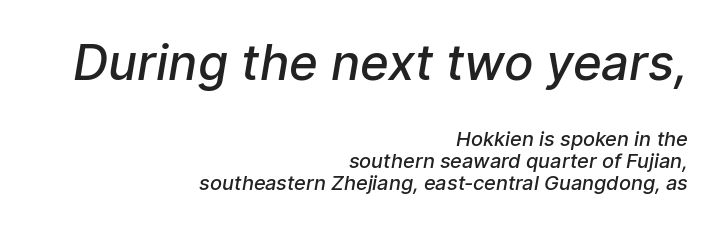
Tracking here is standard; glyphs follow each other at the usual distance. The foot of each line stays bare and open. Typesetter's note: demi weight, one step under bold. Large over small — that's the arrangement of the two blocks here. The lines in this sample share a right terminus and differ only in where they begin. In terms of leading, this rendering errs on the cramped side.
